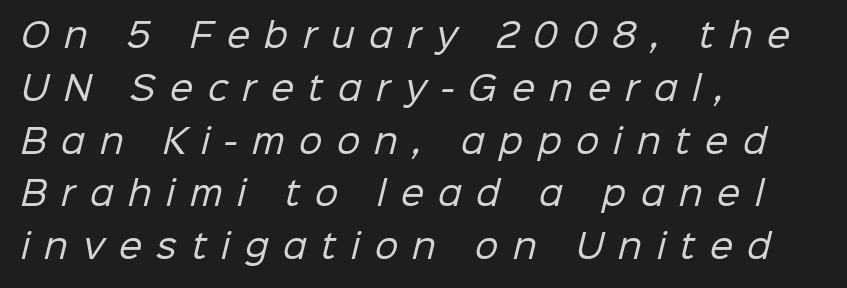
{"serif": "no", "bold": "no", "weight": "regular", "width": "normal", "stroke_contrast": "low", "x_height": "medium", "monospaced": "no", "underline": "no", "align": "left", "line_spacing": "normal", "line_spacing_ratio": 1.6, "letter_spacing": "wide", "letter_spacing_em": 0.44, "glyph_px": 33}
